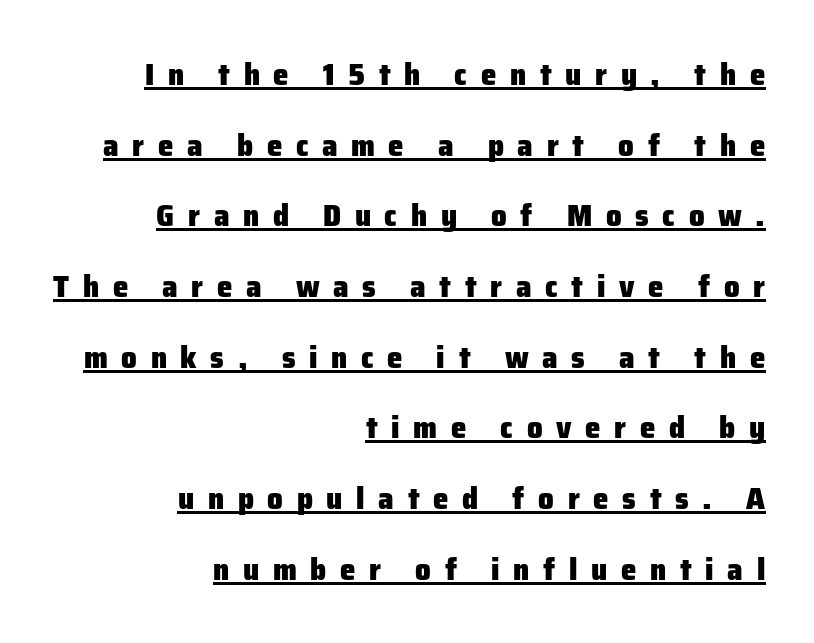
{"serif": "no", "italic": "no", "bold": "yes", "weight": "heavy", "width": "normal", "stroke_contrast": "low", "x_height": "medium", "monospaced": "no", "underline": "yes", "align": "right", "line_spacing": "loose", "line_spacing_ratio": 2.28, "letter_spacing": "wide", "letter_spacing_em": 0.44, "glyph_px": 31}
